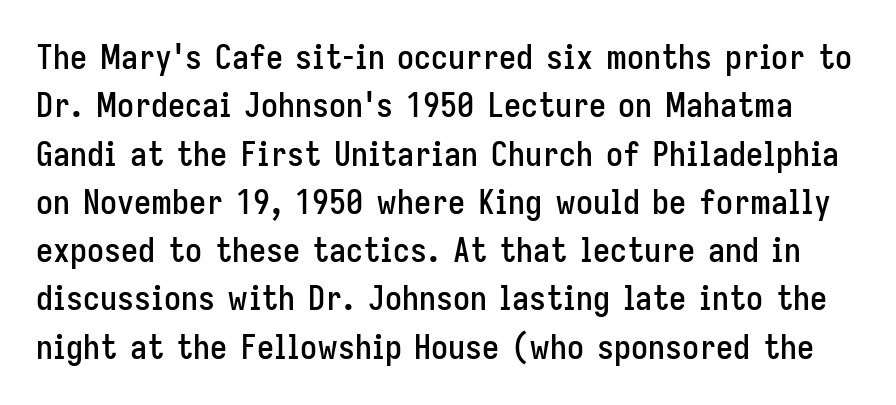
{"serif": "no", "italic": "no", "width": "condensed", "stroke_contrast": "low", "x_height": "medium", "monospaced": "no", "underline": "no", "line_spacing": "normal", "line_spacing_ratio": 1.42, "letter_spacing": "normal", "letter_spacing_em": 0.0, "glyph_px": 34}
